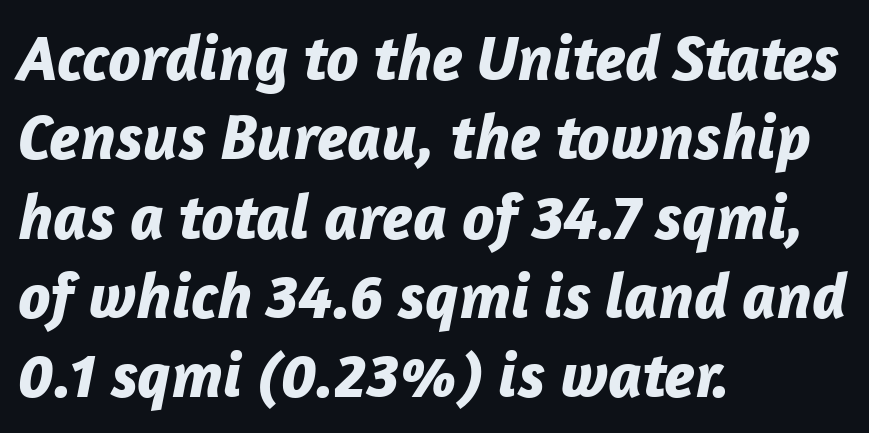
Q: Is the text bold? A: Yes.
Q: Is the text italic (slanted)? A: Yes, it leans right by about 12 degrees.
Q: Is the text underlined? A: No.
Q: How is the paragraph aligned? A: Left-aligned.
Q: Is the spacing between letters normal or unusually wide? A: Normal.
Q: Width (condensed, normal, or wide)? A: Normal.
Q: Stroke contrast? A: Low.
Q: x-height? A: Medium.
Q: Monospaced? A: No.
